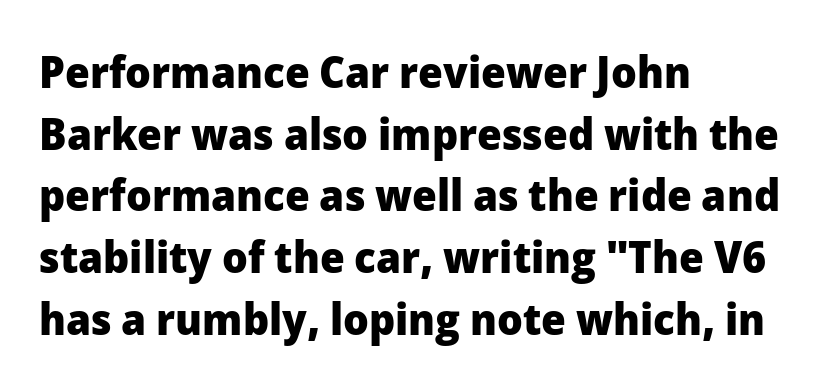
The image shows 45 px heavy sans-serif type, upright; set left-aligned, normal line spacing (1.37x), normal letter spacing, not underlined; low stroke contrast and a medium x-height.
